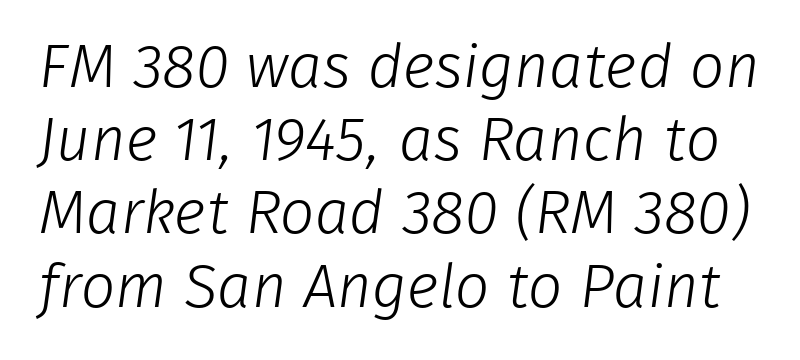
The image shows 61 px light sans-serif type; set line spacing 1.2x, normal letter spacing, not underlined; low stroke contrast and a medium x-height.
